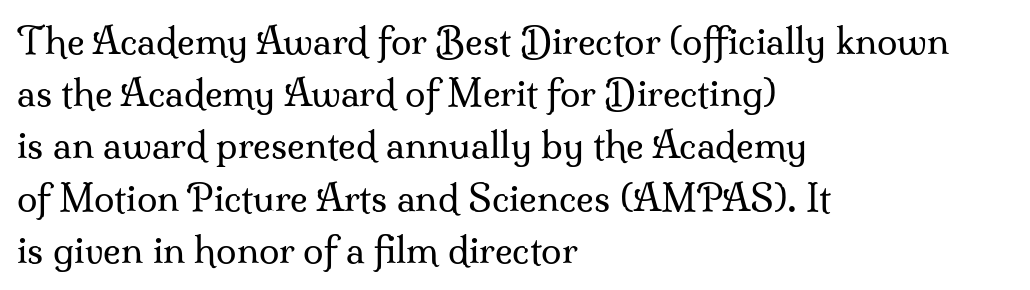
{"serif": "yes", "italic": "no", "bold": "no", "weight": "regular", "width": "normal", "stroke_contrast": "medium", "x_height": "small", "monospaced": "no", "underline": "no", "align": "left", "line_spacing": "normal", "line_spacing_ratio": 1.41, "letter_spacing": "normal", "letter_spacing_em": 0.0, "glyph_px": 37}
